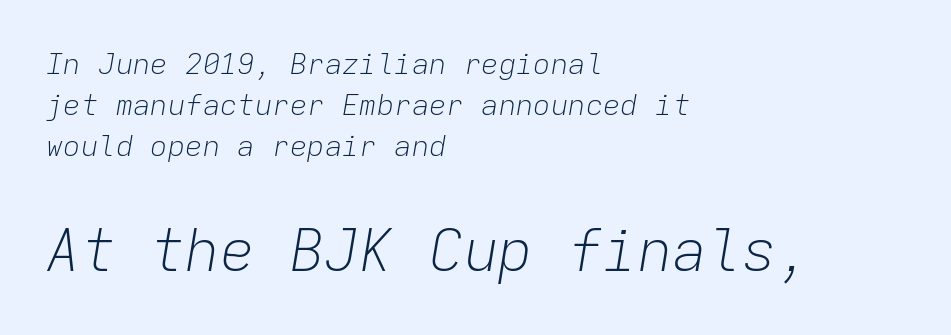
{"italic": "yes", "lean": "right", "slant_degrees": 9, "bold": "no", "weight": "light", "width": "normal", "stroke_contrast": "low", "x_height": "medium", "monospaced": "yes", "underline": "no", "align": "left", "line_spacing": "normal", "line_spacing_ratio": 1.41, "letter_spacing": "normal", "letter_spacing_em": 0.0, "larger_block": "second", "size_ratio": 2.0, "glyph_px": 58}
